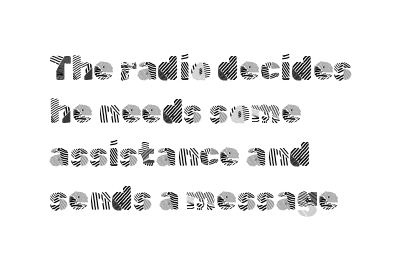
{"serif": "no", "italic": "no", "bold": "no", "weight": "light", "width": "normal", "x_height": "medium", "monospaced": "no", "underline": "no", "align": "left", "line_spacing": "normal", "line_spacing_ratio": 1.31, "letter_spacing": "normal", "letter_spacing_em": 0.0, "glyph_px": 33}
